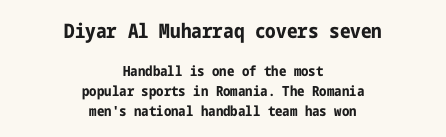
Q: Is the text bold? A: Yes.
Q: Is the text italic (slanted)? A: No, it is upright.
Q: Is the text underlined? A: No.
Q: How is the paragraph aligned? A: Centered.
Q: Is the spacing between letters normal or unusually wide? A: Normal.
Q: Is the spacing between lines tight, normal or loose? A: Normal.
Q: Which block of text is set in a larger size, the first (top) or the second (bottom)? A: The first (top) one.
